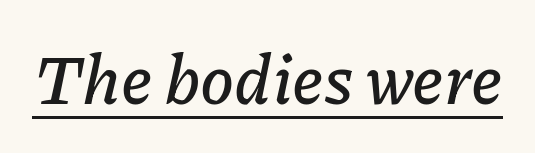
Every character sits at an angle, as italics do. Here the glyphs are tracked normally, forming tight word shapes. Character widths vary here, with narrow letters taking less room than wide ones. A rule runs beneath these lines of type.
